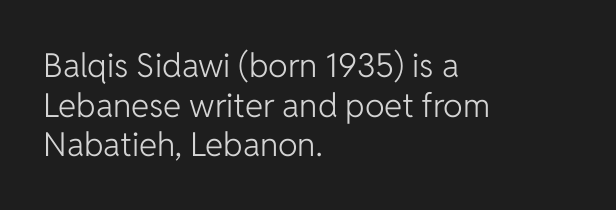
The type sits square on the baseline with zero lean. Short and long lines alike share a common starting point at left. Heaviness? Minimal to ordinary, like unemphasized prose. Regarding serifs, this sample does without them. Clear beneath every line of the passage.
